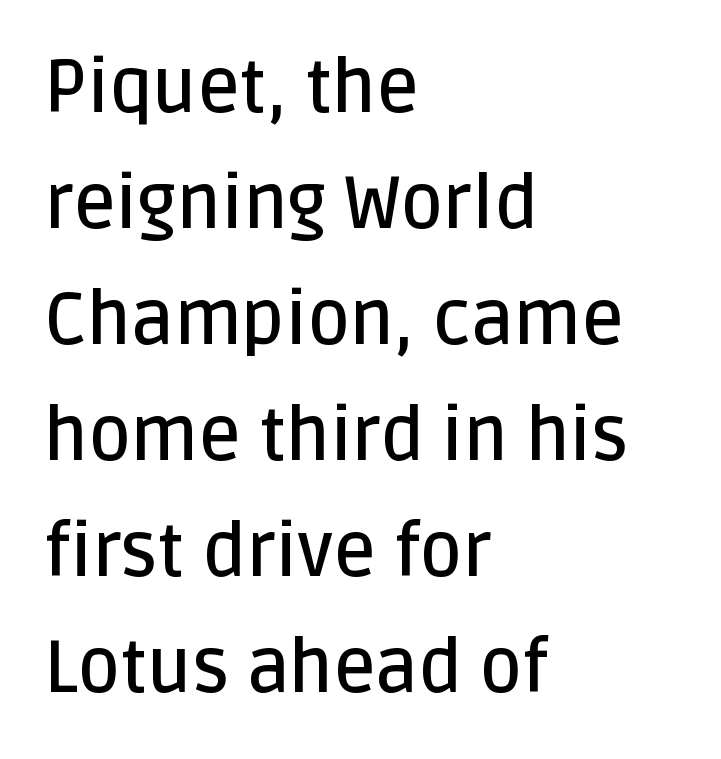
The image shows 73 px semibold sans-serif type, upright; set left-aligned, normal line spacing (1.59x), normal letter spacing, not underlined; low stroke contrast and a large x-height.
